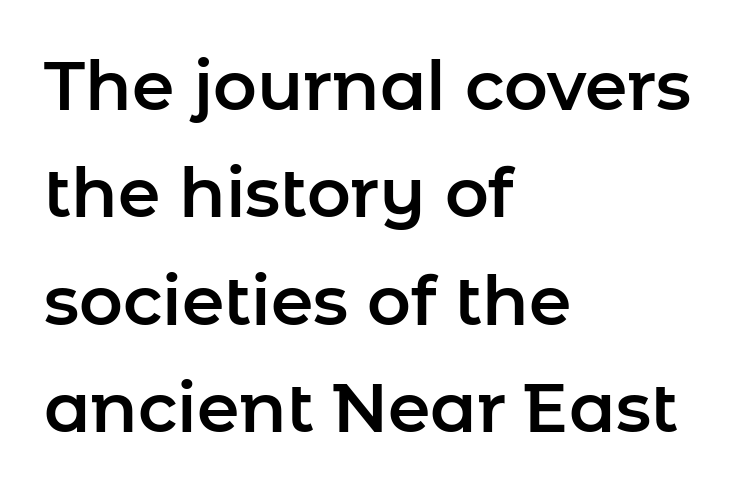
Q: Is the text italic (slanted)? A: No, it is upright.
Q: Is the typeface a serif or a sans-serif typeface? A: Sans-serif.
Q: Is the text underlined? A: No.
Q: How is the paragraph aligned? A: Left-aligned.
Q: Is the spacing between letters normal or unusually wide? A: Normal.
Q: Is the spacing between lines tight, normal or loose? A: Normal.
Q: Width (condensed, normal, or wide)? A: Normal.
Q: Stroke contrast? A: Low.
Q: x-height? A: Medium.
Q: Monospaced? A: No.
